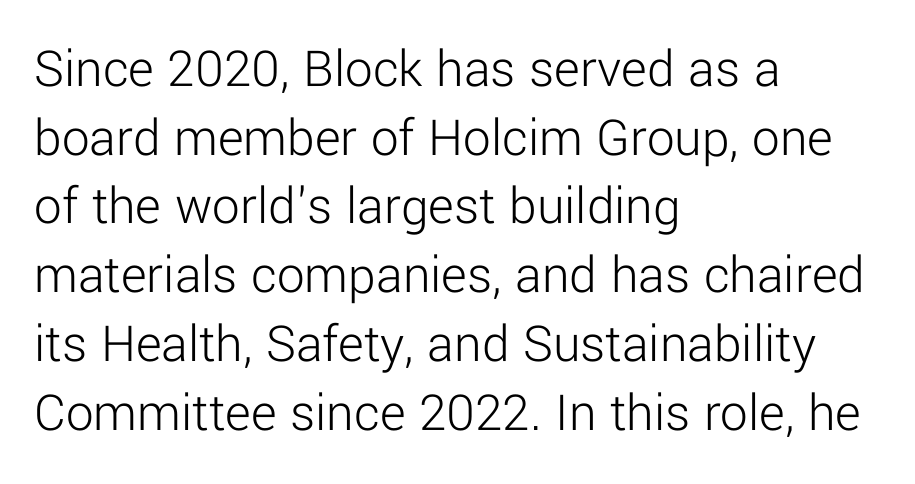
Inter-character spacing is left at the font's built-in metrics. The characters display no serif detailing; their extremities are plain. Where is the straight margin? On the left. If you drew a line through each stem, it would be perfectly vertical. This rendering features lettering with no underline. Is this a fixed-width face? No — the glyphs have proportional, varying widths.
